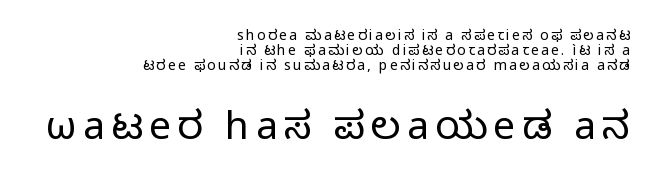
Is the type heavy? It reads as light-to-regular instead. Has an underline been added? It has not. Honestly, the rows look squashed on top of each other. You get the small type first, then a jump to larger type. Short and long lines alike share a common ending point at right.
